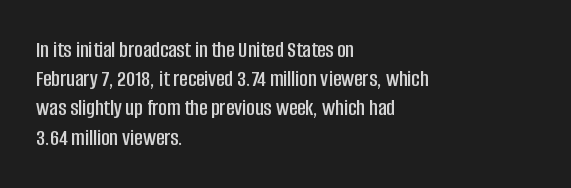
Interline gaps are of average width in this sample. Short note: letters normally spaced. Posture: vertical. The strip under each line holds only bare page. Which margin do the lines hug? The left one — the right edge is uneven.
